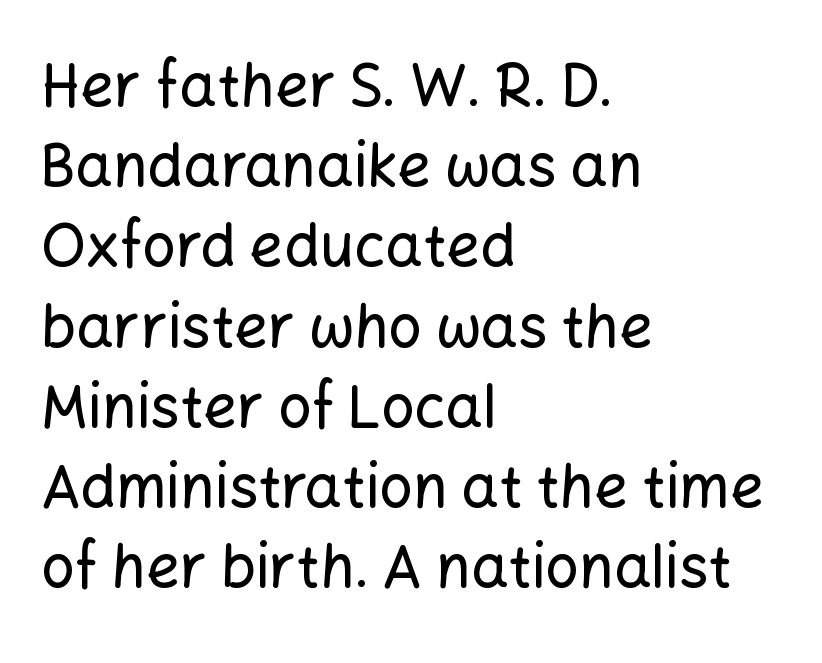
Q: Is the text italic (slanted)? A: No, it is upright.
Q: Is the typeface a serif or a sans-serif typeface? A: Sans-serif.
Q: Is the text underlined? A: No.
Q: How is the paragraph aligned? A: Left-aligned.
Q: Is the spacing between letters normal or unusually wide? A: Normal.
Q: Is the spacing between lines tight, normal or loose? A: Normal.
Q: Width (condensed, normal, or wide)? A: Normal.
Q: Stroke contrast? A: Low.
Q: x-height? A: Medium.
Q: Monospaced? A: No.
